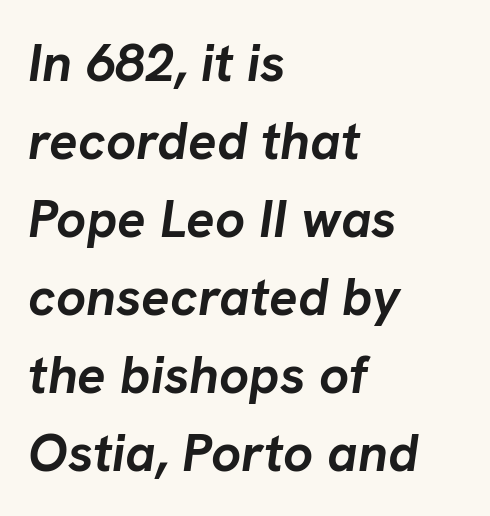
Q: Is the text bold? A: Yes.
Q: Is the text italic (slanted)? A: Yes, it leans right by about 8 degrees.
Q: Is the text underlined? A: No.
Q: How is the paragraph aligned? A: Left-aligned.
Q: Is the spacing between letters normal or unusually wide? A: Normal.
Q: Is the spacing between lines tight, normal or loose? A: Normal.
Q: Width (condensed, normal, or wide)? A: Normal.
Q: Stroke contrast? A: Low.
Q: x-height? A: Medium.
Q: Monospaced? A: No.
